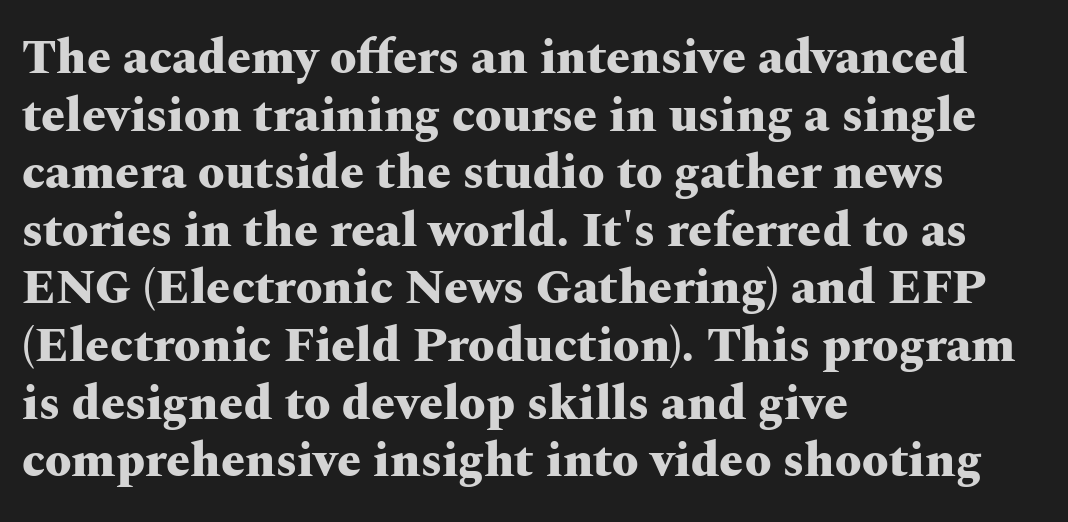
Q: Is the text bold? A: Yes.
Q: Is the text italic (slanted)? A: No, it is upright.
Q: Is the typeface a serif or a sans-serif typeface? A: Serif.
Q: Is the text underlined? A: No.
Q: How is the paragraph aligned? A: Left-aligned.
Q: Is the spacing between letters normal or unusually wide? A: Normal.
Q: Width (condensed, normal, or wide)? A: Wide.
Q: Stroke contrast? A: Medium.
Q: x-height? A: Medium.
Q: Monospaced? A: No.
